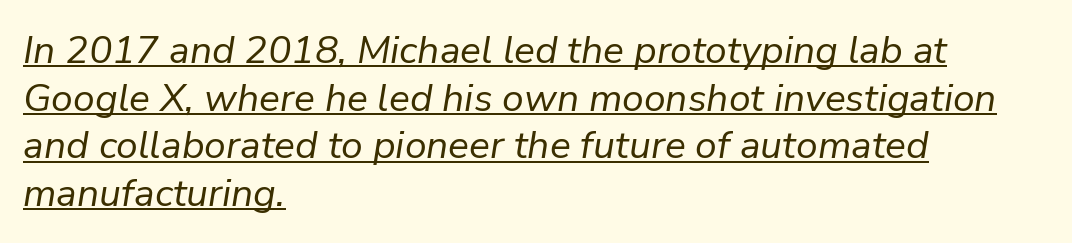
The image shows 39 px regular-weight type, italic (leaning right); set left-aligned, line spacing 1.22x, normal letter spacing, underlined; low stroke contrast and a medium x-height.
